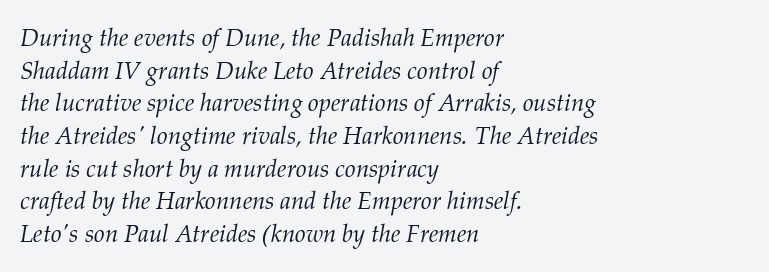
The glyphs are unaccompanied by any horizontal stroke below them. Leading: standard. The typeface has the unassuming heft of standard copy or less. These lines stack with their left ends in a neat column.
